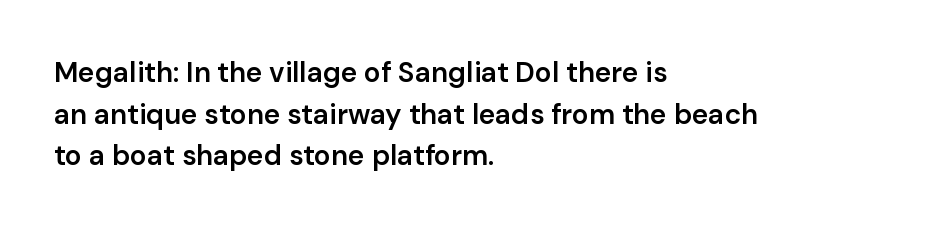
The image shows 28 px semibold sans-serif type, upright; set left-aligned, normal line spacing (1.49x), normal letter spacing, not underlined; low stroke contrast and a medium x-height.
